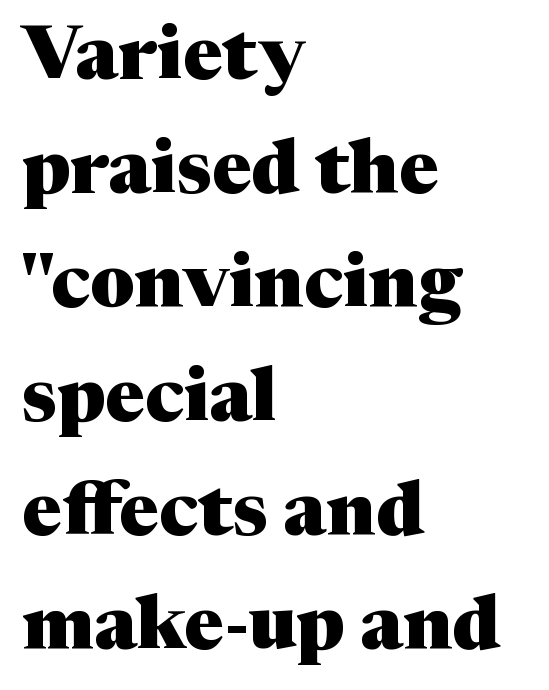
Q: Is the text bold? A: Yes.
Q: Is the text italic (slanted)? A: No, it is upright.
Q: Is the typeface a serif or a sans-serif typeface? A: Serif.
Q: Is the text underlined? A: No.
Q: How is the paragraph aligned? A: Left-aligned.
Q: Is the spacing between letters normal or unusually wide? A: Normal.
Q: Is the spacing between lines tight, normal or loose? A: Normal.
Q: Width (condensed, normal, or wide)? A: Normal.
Q: Stroke contrast? A: Medium.
Q: x-height? A: Medium.
Q: Monospaced? A: No.
